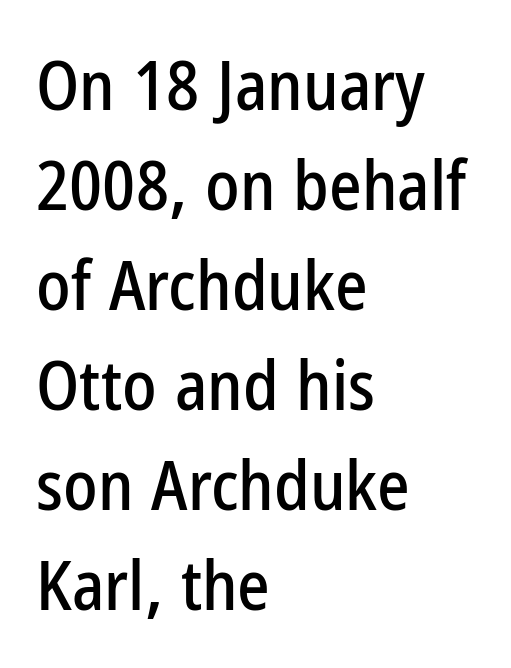
The vertical gap from one line to the next is medium. Characters follow at the spacing the type designer built in. What kind of face is this? One without serifs — a sans. Think of a printed novel: that variable character pitch is what you see here.
